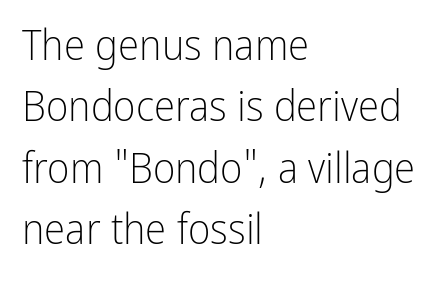
Q: Is the text bold? A: No.
Q: Is the text italic (slanted)? A: No, it is upright.
Q: Is the typeface a serif or a sans-serif typeface? A: Sans-serif.
Q: Is the text underlined? A: No.
Q: How is the paragraph aligned? A: Left-aligned.
Q: Is the spacing between letters normal or unusually wide? A: Normal.
Q: Is the spacing between lines tight, normal or loose? A: Normal.
Q: Width (condensed, normal, or wide)? A: Condensed.
Q: Stroke contrast? A: Low.
Q: x-height? A: Medium.
Q: Monospaced? A: No.
